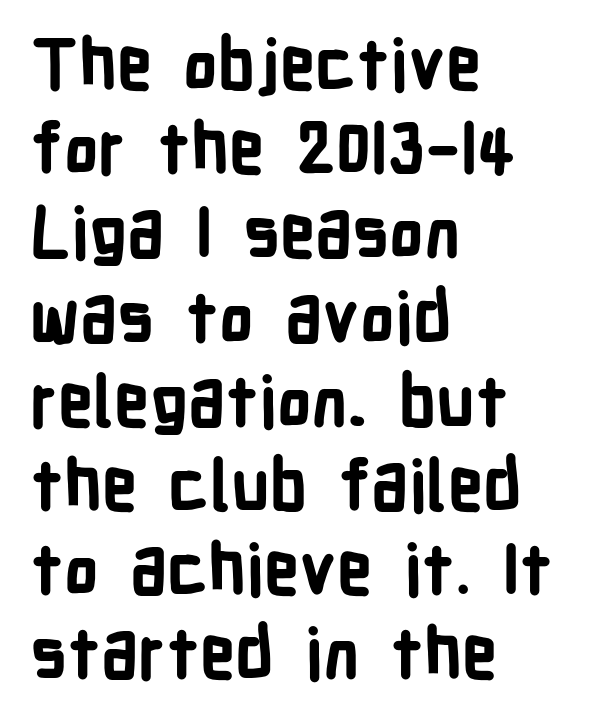
The area under the type is left untouched. As a designer I'd log this as weight 700, bold. Characters remain perfectly vertical along every line. I'd call this a sans setting — the letters go barefoot. The rendering keeps characters at their native spacing.
